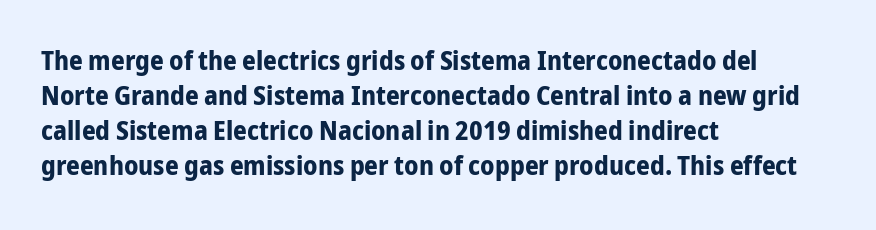
The image shows 27 px bold type, upright; set left-aligned, normal line spacing (1.3x), normal letter spacing, not underlined.
